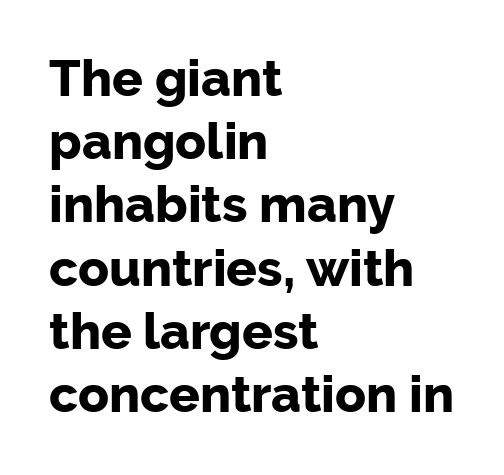
{"serif": "no", "italic": "no", "bold": "yes", "weight": "bold", "width": "normal", "stroke_contrast": "low", "x_height": "medium", "monospaced": "no", "underline": "no", "align": "left", "line_spacing_ratio": 1.24, "letter_spacing": "normal", "letter_spacing_em": 0.0, "glyph_px": 51}
